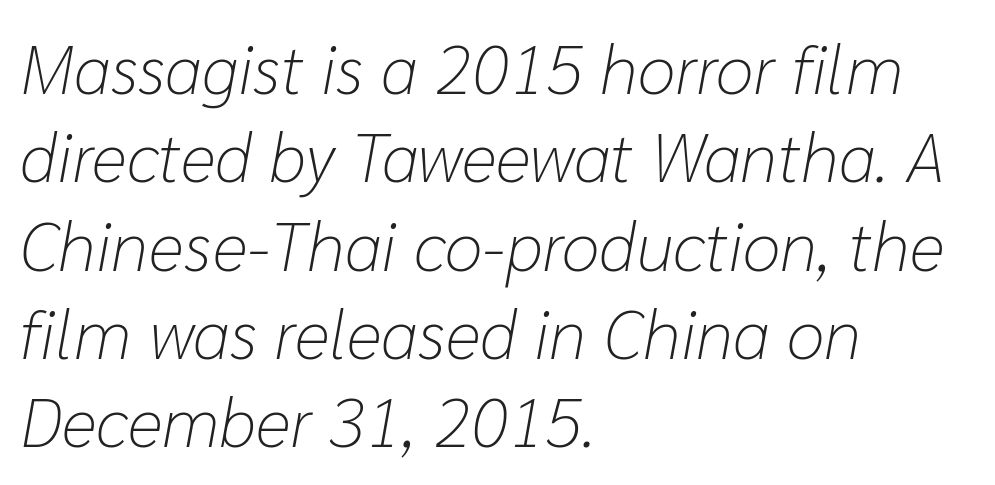
{"italic": "yes", "lean": "right", "slant_degrees": 10, "bold": "no", "weight": "light", "width": "normal", "stroke_contrast": "low", "x_height": "medium", "monospaced": "no", "underline": "no", "align": "left", "line_spacing": "normal", "line_spacing_ratio": 1.28, "letter_spacing": "normal", "letter_spacing_em": 0.0, "glyph_px": 69}
